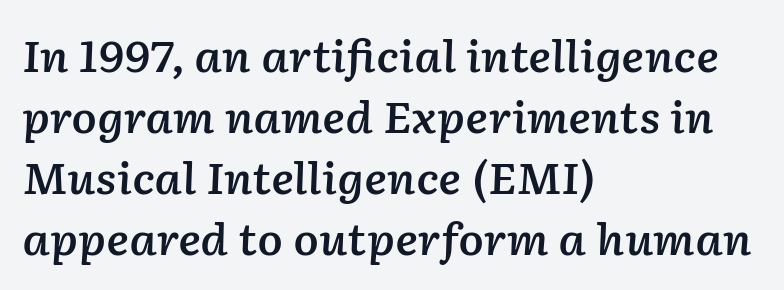
Q: Is the text bold? A: Semi-bold.
Q: Is the text italic (slanted)? A: Yes, it leans right by about 2 degrees.
Q: Is the text underlined? A: No.
Q: How is the paragraph aligned? A: Left-aligned.
Q: Is the spacing between letters normal or unusually wide? A: Normal.
Q: Is the spacing between lines tight, normal or loose? A: Normal.
Q: Width (condensed, normal, or wide)? A: Normal.
Q: Stroke contrast? A: Low.
Q: x-height? A: Medium.
Q: Monospaced? A: No.
